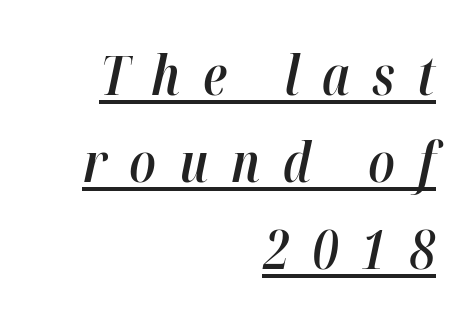
The image shows 55 px semibold, condensed type, italic (leaning right); set right-aligned, normal line spacing (1.58x), unusually wide letter spacing (+0.41 em), underlined; high stroke contrast and a medium x-height.
